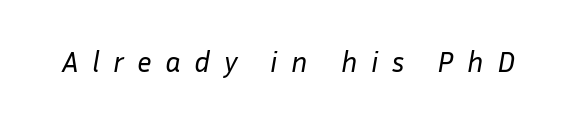
{"italic": "yes", "lean": "right", "slant_degrees": 10, "bold": "no", "weight": "regular", "width": "normal", "stroke_contrast": "low", "x_height": "medium", "monospaced": "no", "underline": "no", "letter_spacing": "wide", "letter_spacing_em": 0.46, "glyph_px": 29}
